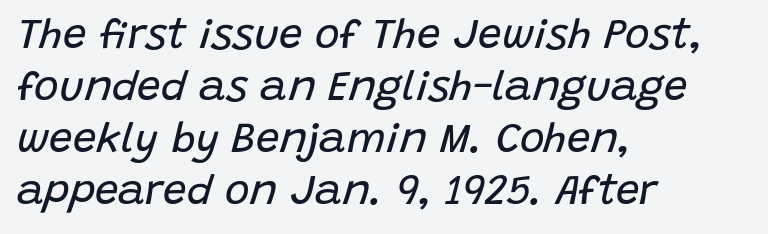
The paragraph shown leans on its left margin. Style check: oblique. The letters look calm and open, with moderate or lighter stems. Bare-footed words on every line.
